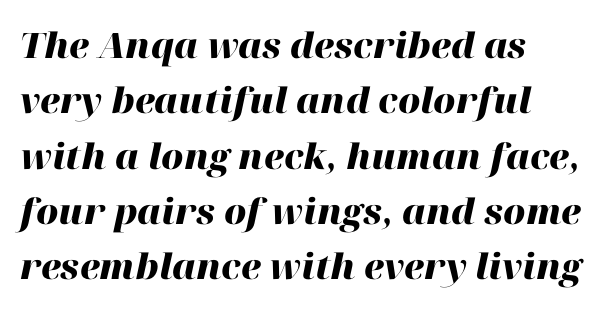
Q: Is the text bold? A: Yes.
Q: Is the text italic (slanted)? A: Yes, it leans right by about 12 degrees.
Q: Is the text underlined? A: No.
Q: How is the paragraph aligned? A: Left-aligned.
Q: Is the spacing between letters normal or unusually wide? A: Normal.
Q: Is the spacing between lines tight, normal or loose? A: Normal.
Q: Width (condensed, normal, or wide)? A: Normal.
Q: Stroke contrast? A: High.
Q: x-height? A: Medium.
Q: Monospaced? A: No.
